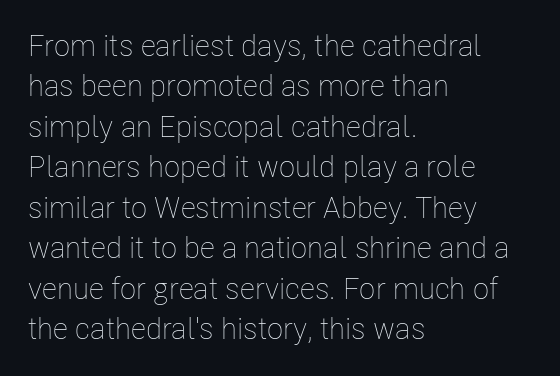
Q: Is the text bold? A: No.
Q: Is the text italic (slanted)? A: No, it is upright.
Q: Is the text underlined? A: No.
Q: How is the paragraph aligned? A: Left-aligned.
Q: Is the spacing between letters normal or unusually wide? A: Normal.
Q: Is the spacing between lines tight, normal or loose? A: Normal.
Q: Width (condensed, normal, or wide)? A: Condensed.
Q: Stroke contrast? A: Low.
Q: x-height? A: Medium.
Q: Monospaced? A: No.
